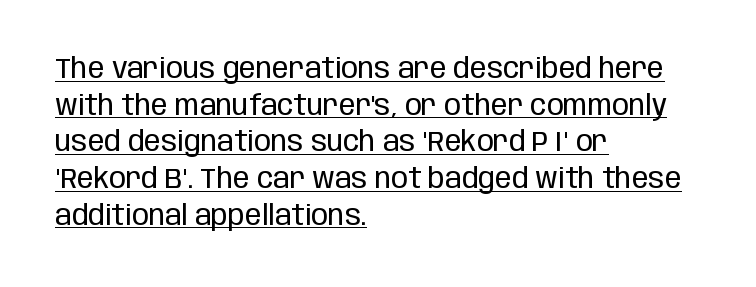
The image shows 28 px regular-weight, condensed sans-serif type, upright; set left-aligned, normal line spacing (1.31x), normal letter spacing, underlined; low stroke contrast and a large x-height.
